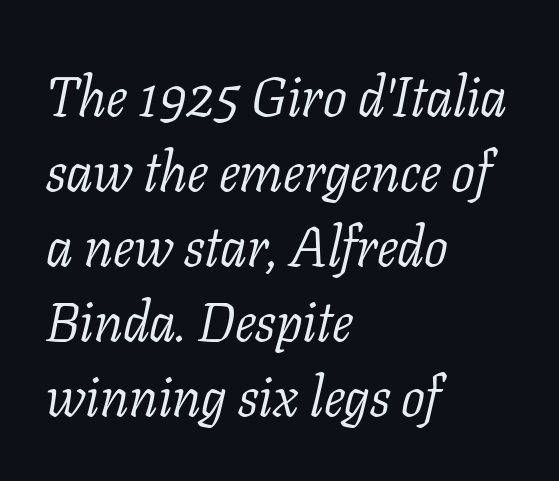
The image shows 56 px light serif type, italic (leaning right); set left-aligned, normal line spacing (1.34x), normal letter spacing, not underlined; low stroke contrast and a medium x-height.
